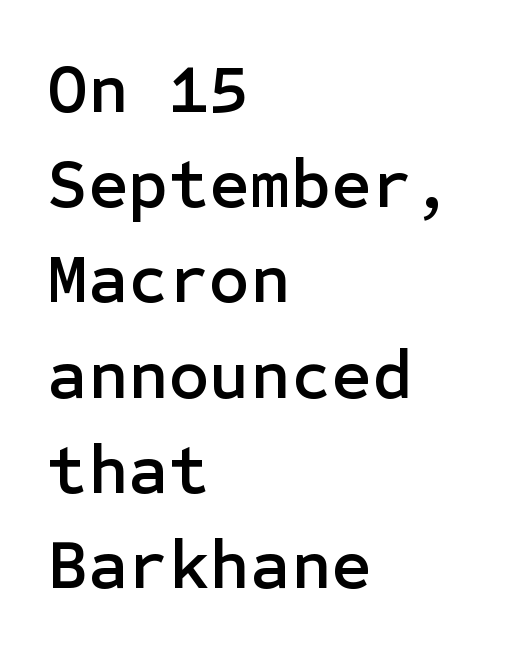
Q: Is the text italic (slanted)? A: No, it is upright.
Q: Is the typeface a serif or a sans-serif typeface? A: Sans-serif.
Q: Is the text underlined? A: No.
Q: How is the paragraph aligned? A: Left-aligned.
Q: Is the spacing between letters normal or unusually wide? A: Normal.
Q: Is the spacing between lines tight, normal or loose? A: Normal.
Q: Width (condensed, normal, or wide)? A: Normal.
Q: Stroke contrast? A: Low.
Q: x-height? A: Medium.
